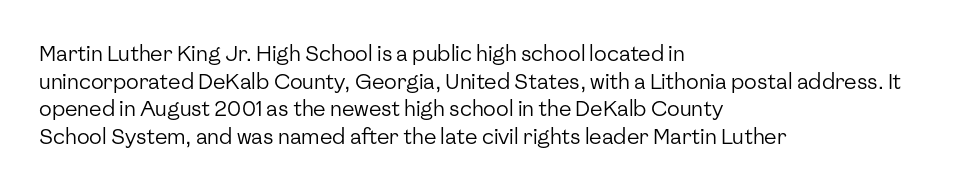
Every stem runs plumb, perpendicular to the baseline. Leftover space on each line is placed entirely after the last word. Check the space under the baseline: it is left empty. This reads as an unemphasized weight, regular at the heaviest. Caption: standard tracking, unaltered.
